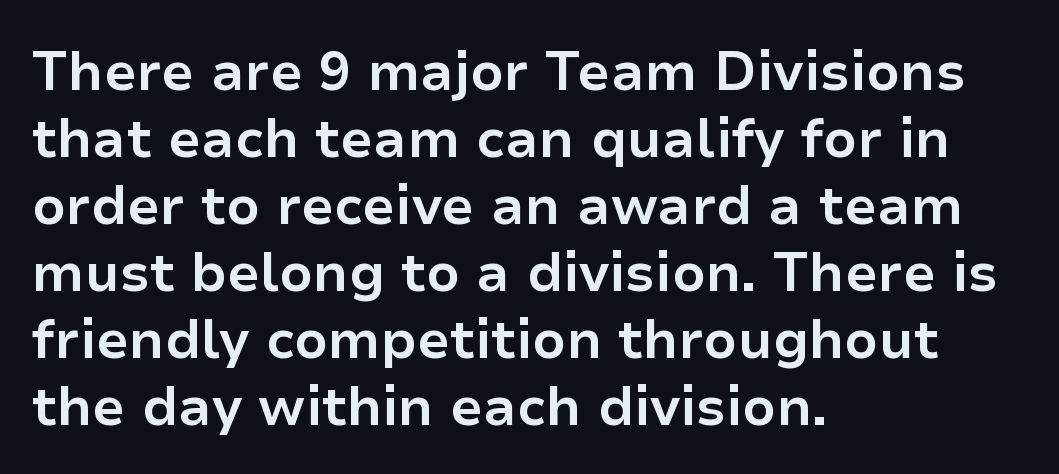
{"serif": "no", "italic": "no", "bold": "yes", "weight": "bold", "width": "normal", "stroke_contrast": "low", "x_height": "medium", "monospaced": "no", "underline": "no", "align": "left", "line_spacing_ratio": 1.24, "letter_spacing": "normal", "letter_spacing_em": 0.0, "glyph_px": 54}
